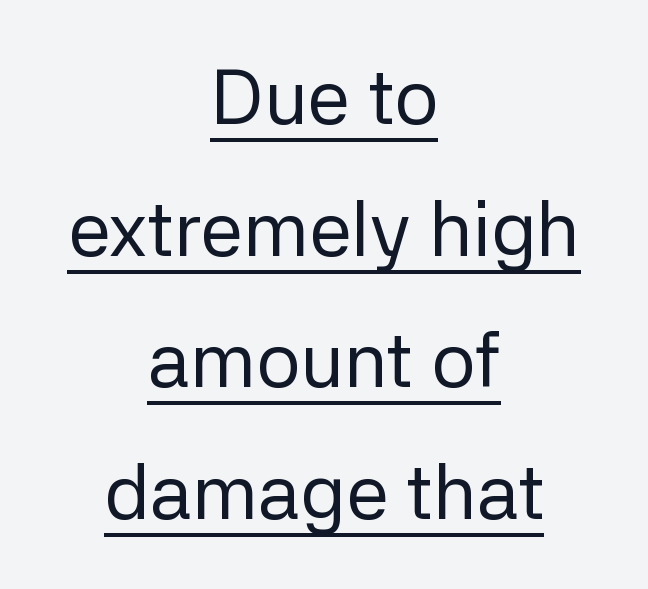
The image shows 77 px regular-weight sans-serif type, upright; set centered, line spacing 1.71x, normal letter spacing, underlined; low stroke contrast and a medium x-height.
